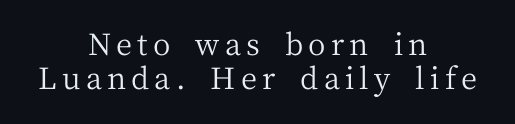
The image shows 30 px regular-weight serif type, upright; set centered, tight line spacing (1.15x), not underlined; medium stroke contrast and a medium x-height.
